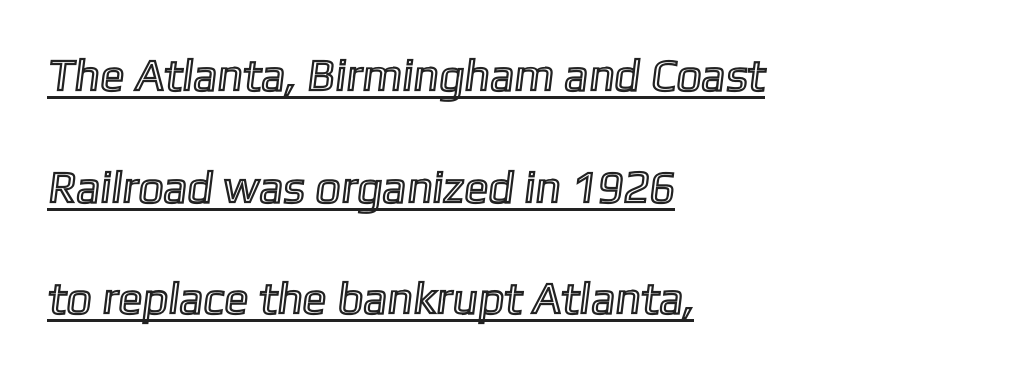
If you drew a ruler down the left edge, every line would touch it. Does the leading feel generous? Absolutely, it's lavish. The letters sit at their default tracking, neither squeezed nor spread. Underlined type.
